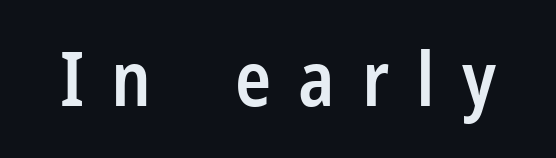
{"serif": "no", "italic": "no", "bold": "semi", "weight": "semibold", "width": "condensed", "stroke_contrast": "low", "x_height": "medium", "monospaced": "no", "underline": "no", "letter_spacing": "wide", "letter_spacing_em": 0.36, "glyph_px": 75}
